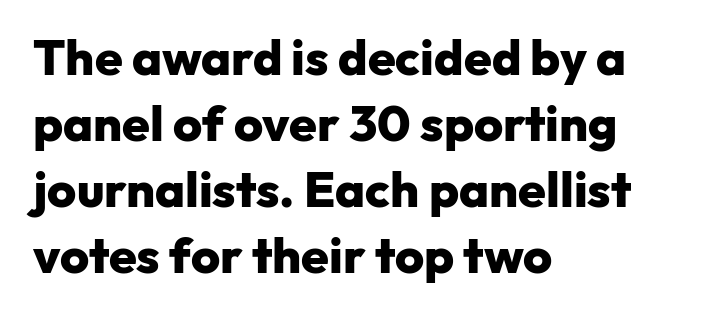
The text was rendered using a sans face with plain stroke endings. The face used here is proportionally spaced, like ordinary book or web type. Heft: maximum for text — a bold. It's the straight-up-and-down kind of type. The glyphs are unaccompanied by any horizontal stroke below them.
